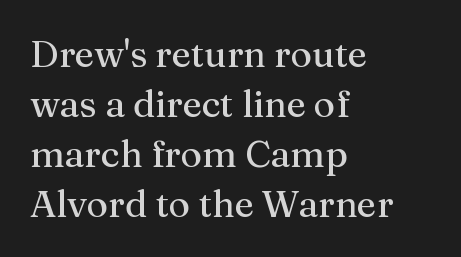
Q: Is the text italic (slanted)? A: No, it is upright.
Q: Is the typeface a serif or a sans-serif typeface? A: Serif.
Q: Is the text underlined? A: No.
Q: How is the paragraph aligned? A: Left-aligned.
Q: Is the spacing between letters normal or unusually wide? A: Normal.
Q: Is the spacing between lines tight, normal or loose? A: Normal.
Q: Width (condensed, normal, or wide)? A: Normal.
Q: Stroke contrast? A: Medium.
Q: x-height? A: Medium.
Q: Monospaced? A: No.
